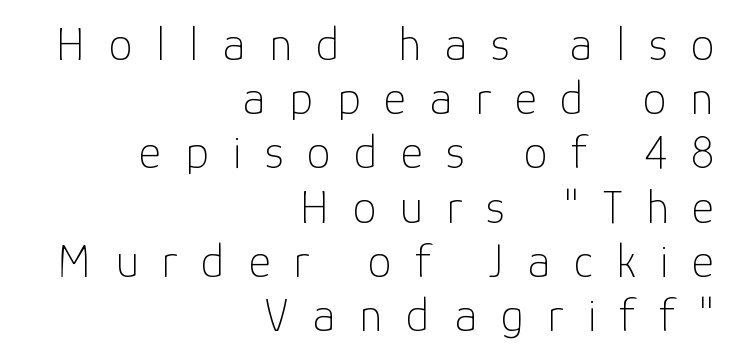
Q: Is the text bold? A: No.
Q: Is the text italic (slanted)? A: No, it is upright.
Q: Is the typeface a serif or a sans-serif typeface? A: Sans-serif.
Q: Is the text underlined? A: No.
Q: How is the paragraph aligned? A: Right-aligned.
Q: Is the spacing between letters normal or unusually wide? A: Unusually wide.
Q: Is the spacing between lines tight, normal or loose? A: Tight.
Q: Width (condensed, normal, or wide)? A: Normal.
Q: Stroke contrast? A: Low.
Q: x-height? A: Medium.
Q: Monospaced? A: No.
